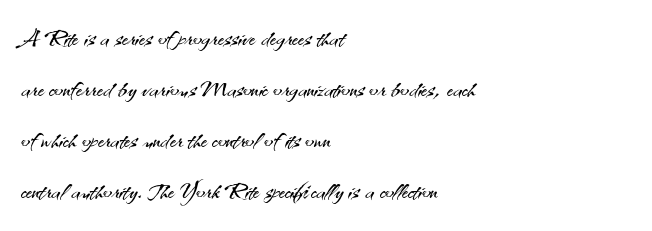
The image shows 33 px light sans-serif type; set left-aligned, normal line spacing (1.55x), normal letter spacing, not underlined; medium stroke contrast and a small x-height.
